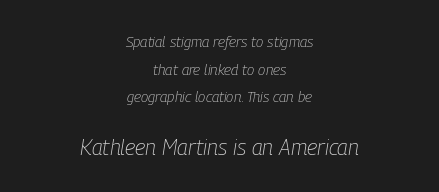
{"italic": "yes", "lean": "right", "slant_degrees": 9, "bold": "no", "underline": "no", "align": "center", "line_spacing_ratio": 1.85, "letter_spacing": "normal", "letter_spacing_em": 0.0, "larger_block": "second", "size_ratio": 1.47, "glyph_px": 22}
